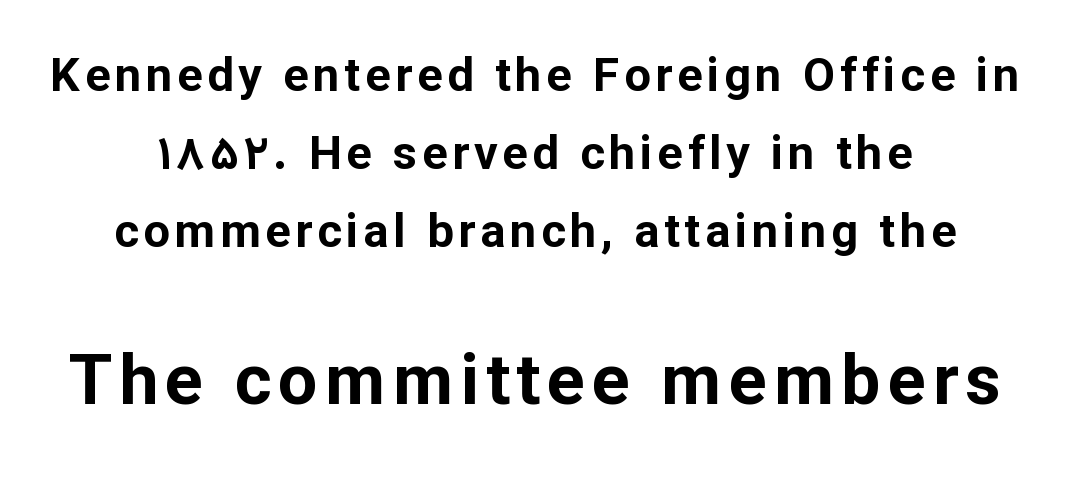
Posture: upright roman. Varying glyph widths throughout — classic text-font behaviour. How would I describe the line gaps? Plain and ordinary. One-word summary of the alignment: center. Here the second block reads like a headline and the first like body copy. The glyphs are unaccompanied by any horizontal stroke below them.
